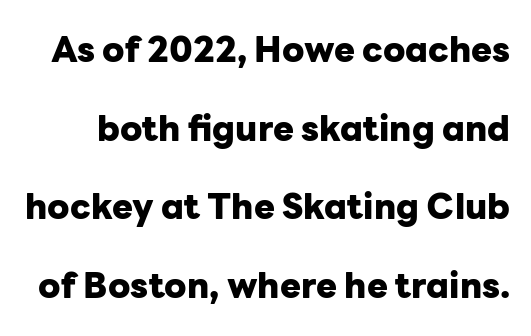
The image shows 35 px heavy sans-serif type, upright; set loose line spacing (2.25x), normal letter spacing, not underlined; low stroke contrast and a medium x-height.
